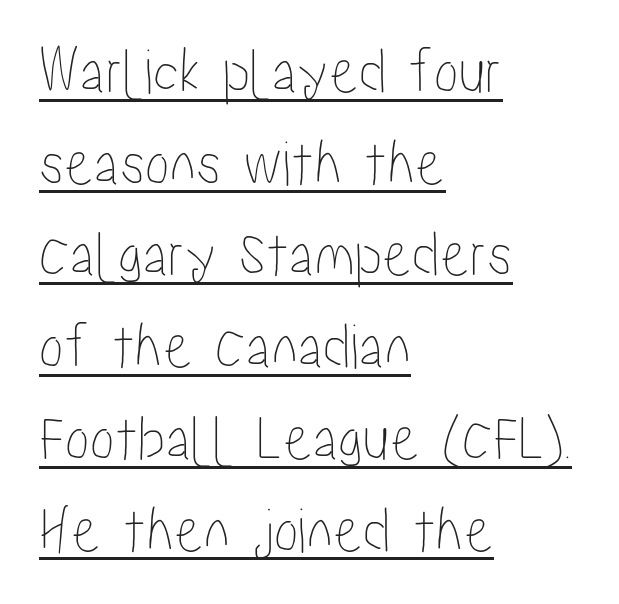
{"italic": "no", "width": "condensed", "stroke_contrast": "low", "x_height": "medium", "monospaced": "no", "underline": "yes", "align": "left", "line_spacing": "normal", "line_spacing_ratio": 1.39, "letter_spacing": "normal", "letter_spacing_em": 0.0, "glyph_px": 66}
